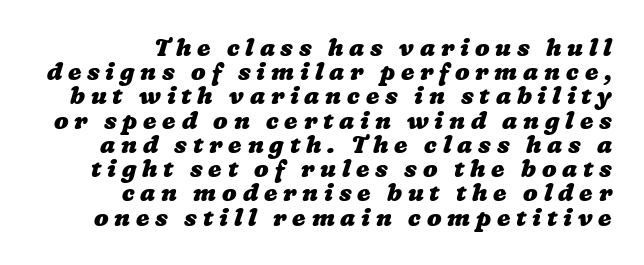
The image shows 24 px bold type; set right-aligned, tight line spacing (1.01x), unusually wide letter spacing (+0.24 em), not underlined.
